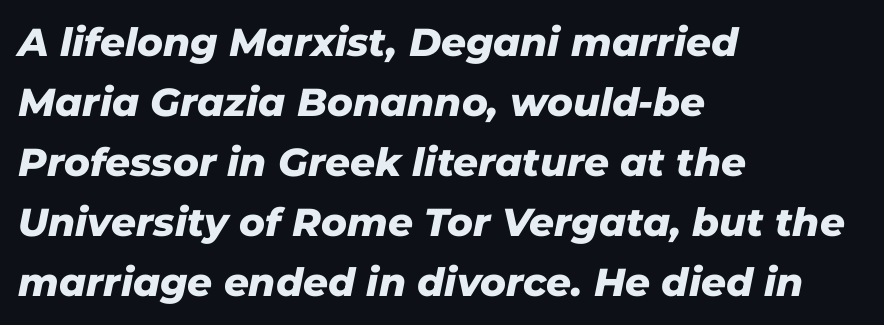
Q: Is the text bold? A: Yes.
Q: Is the text italic (slanted)? A: Yes, it leans right by about 11 degrees.
Q: Is the text underlined? A: No.
Q: How is the paragraph aligned? A: Left-aligned.
Q: Is the spacing between letters normal or unusually wide? A: Normal.
Q: Is the spacing between lines tight, normal or loose? A: Normal.
Q: Width (condensed, normal, or wide)? A: Normal.
Q: Stroke contrast? A: Low.
Q: x-height? A: Medium.
Q: Monospaced? A: No.
